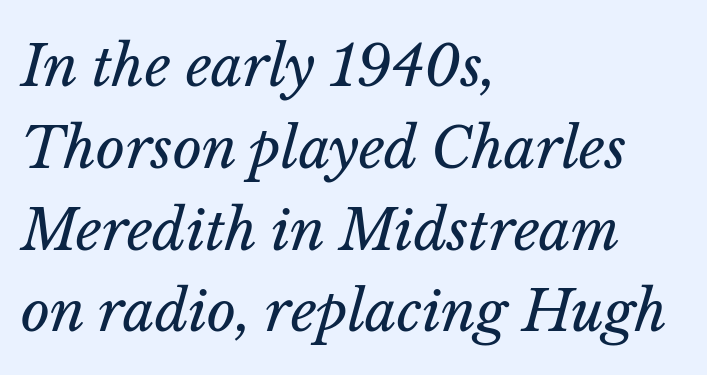
{"italic": "yes", "lean": "right", "slant_degrees": 14, "bold": "no", "weight": "regular", "width": "normal", "stroke_contrast": "low", "x_height": "medium", "monospaced": "no", "underline": "no", "align": "left", "line_spacing": "normal", "line_spacing_ratio": 1.46, "letter_spacing": "normal", "letter_spacing_em": 0.0, "glyph_px": 56}
